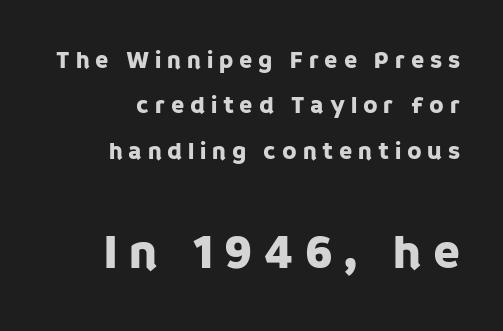
Q: Is the text italic (slanted)? A: No, it is upright.
Q: Is the typeface a serif or a sans-serif typeface? A: Sans-serif.
Q: Is the text underlined? A: No.
Q: How is the paragraph aligned? A: Right-aligned.
Q: Is the spacing between letters normal or unusually wide? A: Unusually wide.
Q: Which block of text is set in a larger size, the first (top) or the second (bottom)? A: The second (bottom) one.
Q: Width (condensed, normal, or wide)? A: Normal.
Q: Stroke contrast? A: Low.
Q: x-height? A: Large.
Q: Monospaced? A: No.
